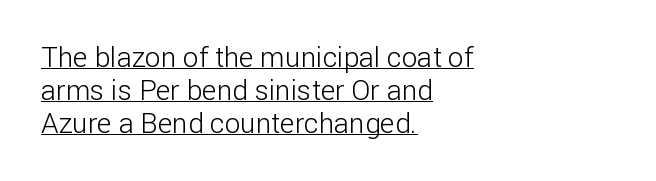
{"serif": "no", "italic": "no", "bold": "no", "weight": "light", "width": "normal", "stroke_contrast": "low", "x_height": "medium", "monospaced": "no", "underline": "yes", "align": "left", "line_spacing_ratio": 1.17, "letter_spacing": "normal", "letter_spacing_em": 0.0, "glyph_px": 28}
